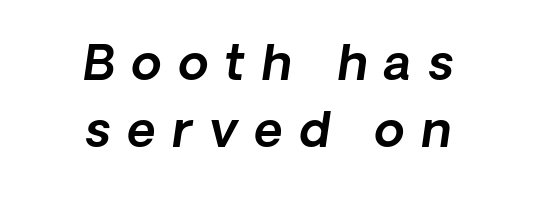
{"serif": "no", "width": "normal", "x_height": "medium", "monospaced": "no", "underline": "no", "align": "center", "line_spacing": "normal", "line_spacing_ratio": 1.37, "letter_spacing": "wide", "letter_spacing_em": 0.34, "glyph_px": 49}
